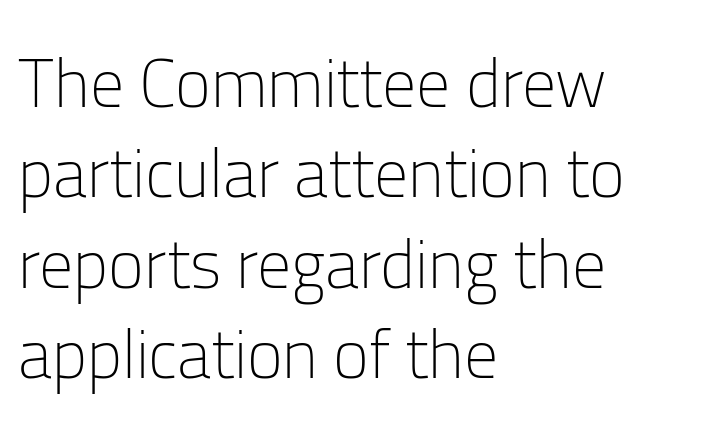
{"serif": "no", "italic": "no", "bold": "no", "weight": "light", "width": "normal", "stroke_contrast": "low", "x_height": "medium", "monospaced": "no", "underline": "no", "align": "left", "line_spacing": "normal", "line_spacing_ratio": 1.33, "letter_spacing": "normal", "letter_spacing_em": 0.0, "glyph_px": 68}
